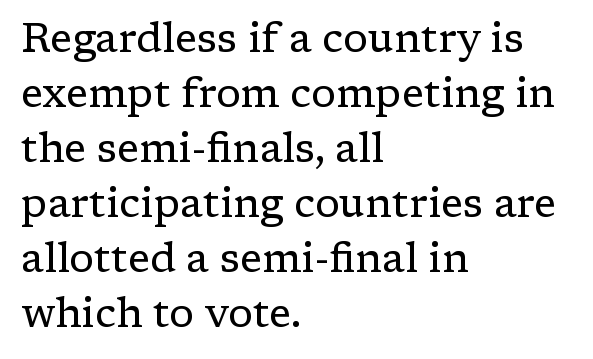
The image shows 41 px regular-weight serif type, upright; set left-aligned, normal line spacing (1.34x), normal letter spacing, not underlined; low stroke contrast and a medium x-height.
